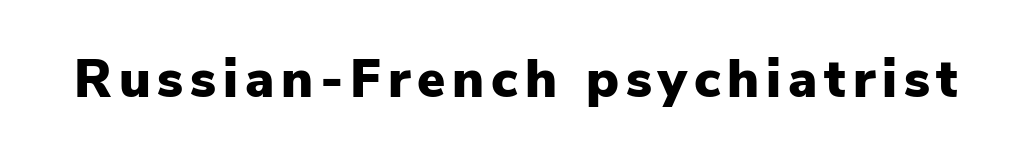
Strong, thick strokes mark this as bold type. The typeface chosen for these lines omits serifs. The foot of each line stays bare and open. A typesetter would call this proportional, since set widths differ per character. Posture: vertical.
